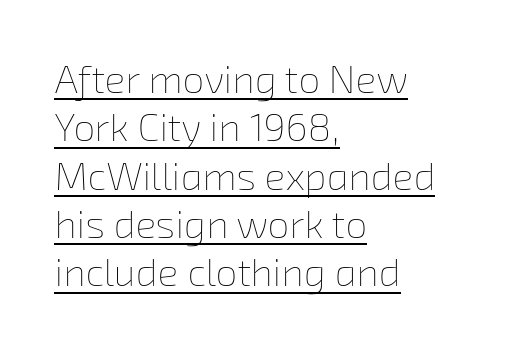
{"bold": "no", "weight": "thin", "width": "normal", "stroke_contrast": "low", "x_height": "medium", "monospaced": "no", "underline": "yes", "align": "left", "line_spacing_ratio": 1.24, "letter_spacing": "normal", "letter_spacing_em": 0.0, "glyph_px": 39}
